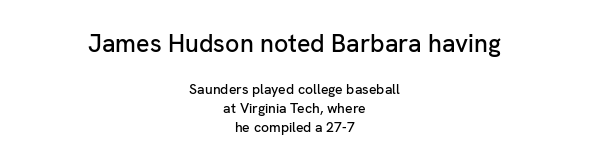
{"italic": "no", "underline": "no", "align": "center", "line_spacing": "normal", "line_spacing_ratio": 1.34, "letter_spacing": "normal", "letter_spacing_em": 0.0, "larger_block": "first", "size_ratio": 1.79, "glyph_px": 25}
